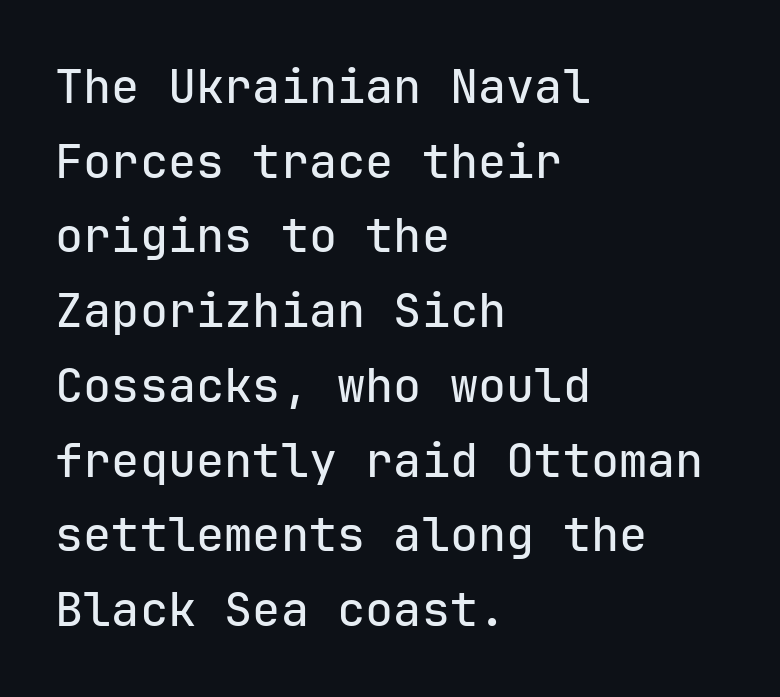
Q: Is the text italic (slanted)? A: No, it is upright.
Q: Is the typeface a serif or a sans-serif typeface? A: Sans-serif.
Q: Is the text underlined? A: No.
Q: How is the paragraph aligned? A: Left-aligned.
Q: Is the spacing between letters normal or unusually wide? A: Normal.
Q: Is the spacing between lines tight, normal or loose? A: Normal.
Q: Width (condensed, normal, or wide)? A: Normal.
Q: Stroke contrast? A: Low.
Q: x-height? A: Medium.
Q: Monospaced? A: Yes.
